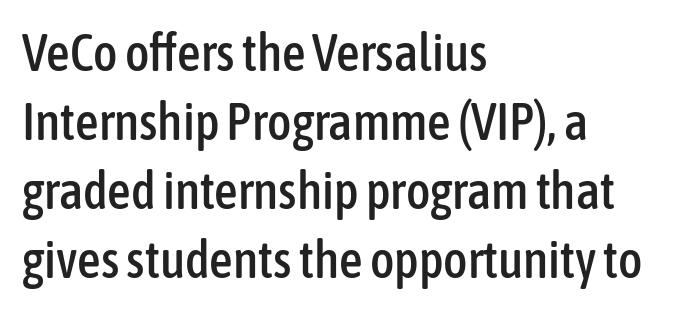
Q: Is the text italic (slanted)? A: No, it is upright.
Q: Is the typeface a serif or a sans-serif typeface? A: Sans-serif.
Q: Is the text underlined? A: No.
Q: How is the paragraph aligned? A: Left-aligned.
Q: Is the spacing between letters normal or unusually wide? A: Normal.
Q: Is the spacing between lines tight, normal or loose? A: Normal.
Q: Width (condensed, normal, or wide)? A: Condensed.
Q: Stroke contrast? A: Low.
Q: x-height? A: Medium.
Q: Monospaced? A: No.
